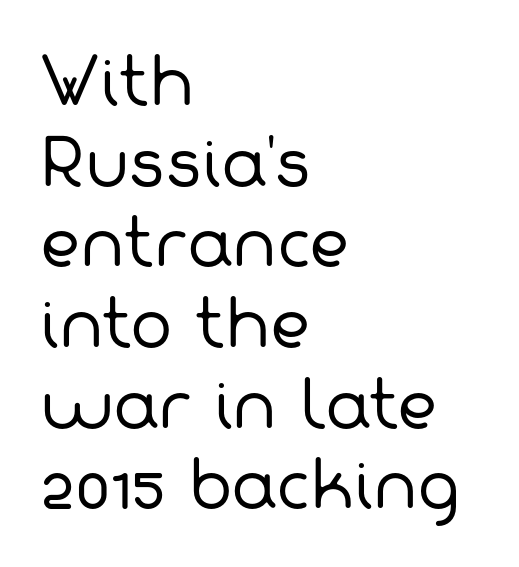
Honestly, the letter spacing is just normal — you wouldn't notice it. Line starts are locked; line ends wander. Serif or sans? Sans — the stroke terminals are bare. The rendering uses natural spacing where letterforms have individual widths. Baseline-to-baseline distance is the conventional proportion of letter height. Honestly, there is no underline to notice here at all.
